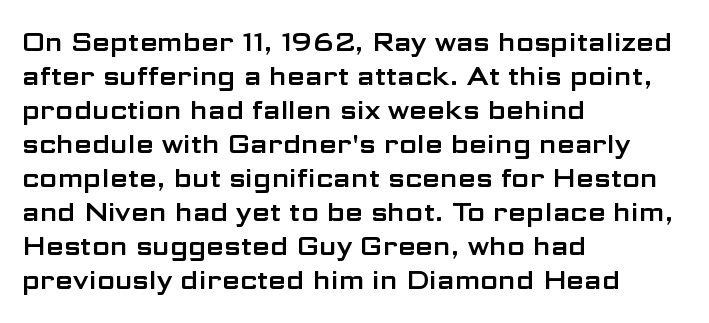
{"italic": "no", "underline": "no", "align": "left", "line_spacing": "normal", "line_spacing_ratio": 1.31, "letter_spacing": "normal", "letter_spacing_em": 0.0, "glyph_px": 26}
